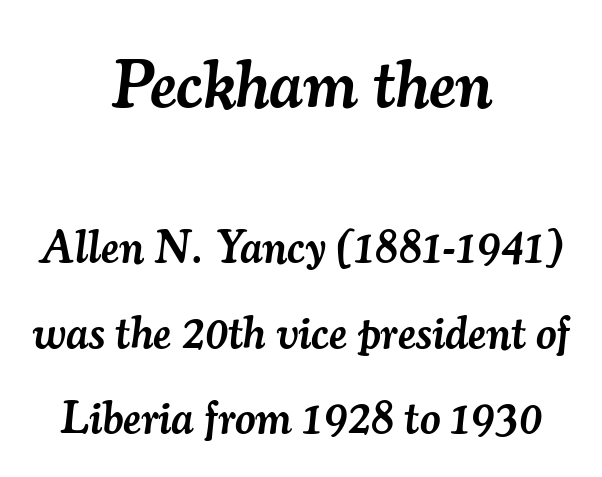
{"serif": "yes", "italic": "yes", "lean": "right", "slant_degrees": 7, "bold": "semi", "weight": "semibold", "width": "normal", "stroke_contrast": "medium", "x_height": "small", "monospaced": "no", "underline": "no", "align": "center", "line_spacing": "loose", "line_spacing_ratio": 1.91, "letter_spacing": "normal", "letter_spacing_em": 0.0, "larger_block": "first", "size_ratio": 1.49, "glyph_px": 67}
